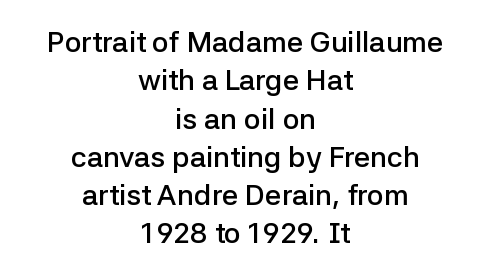
Q: Is the text bold? A: Semi-bold.
Q: Is the text italic (slanted)? A: No, it is upright.
Q: Is the typeface a serif or a sans-serif typeface? A: Sans-serif.
Q: Is the text underlined? A: No.
Q: How is the paragraph aligned? A: Centered.
Q: Is the spacing between letters normal or unusually wide? A: Normal.
Q: Is the spacing between lines tight, normal or loose? A: Normal.
Q: Width (condensed, normal, or wide)? A: Normal.
Q: Stroke contrast? A: Low.
Q: x-height? A: Medium.
Q: Monospaced? A: No.
